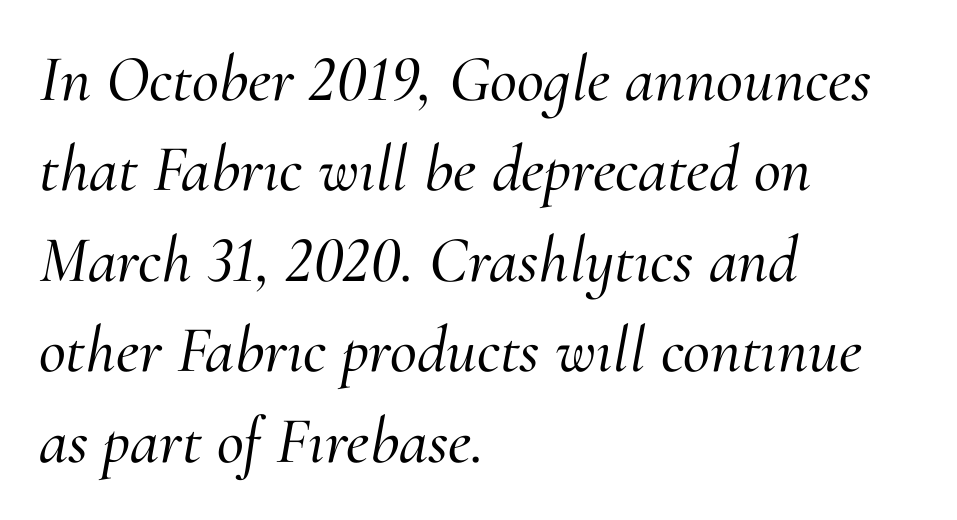
Q: Is the text italic (slanted)? A: Yes, it leans right by about 10 degrees.
Q: Is the typeface a serif or a sans-serif typeface? A: Serif.
Q: Is the text underlined? A: No.
Q: How is the paragraph aligned? A: Left-aligned.
Q: Is the spacing between letters normal or unusually wide? A: Normal.
Q: Is the spacing between lines tight, normal or loose? A: Normal.
Q: Width (condensed, normal, or wide)? A: Normal.
Q: Stroke contrast? A: Medium.
Q: x-height? A: Small.
Q: Monospaced? A: No.
